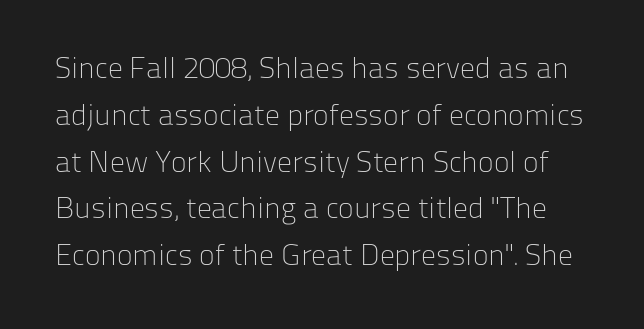
The image shows 30 px light sans-serif type, upright; set normal line spacing (1.56x), normal letter spacing, not underlined; low stroke contrast and a medium x-height.
